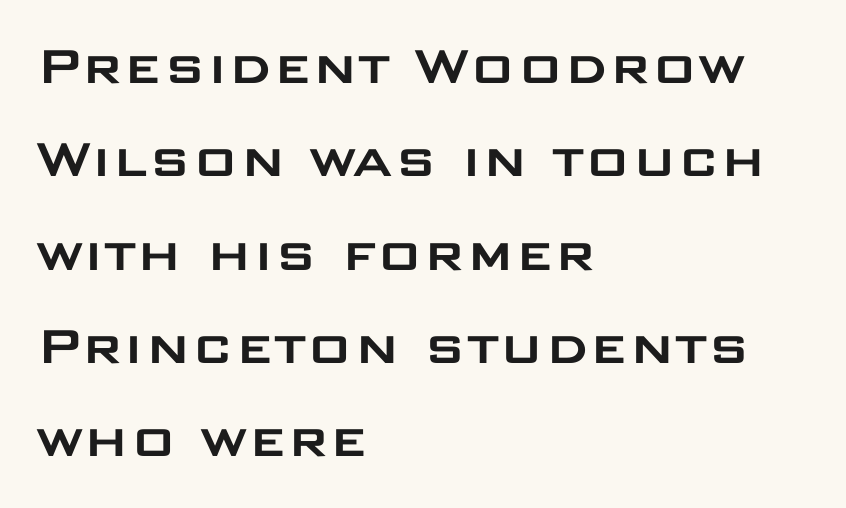
{"serif": "no", "italic": "no", "width": "wide", "stroke_contrast": "low", "x_height": "large", "monospaced": "no", "underline": "no", "align": "left", "line_spacing": "normal", "line_spacing_ratio": 1.53, "letter_spacing": "normal", "letter_spacing_em": 0.0, "glyph_px": 61}
